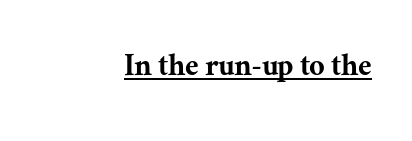
Q: Is the text italic (slanted)? A: No, it is upright.
Q: Is the typeface a serif or a sans-serif typeface? A: Serif.
Q: Is the text underlined? A: Yes.
Q: How is the paragraph aligned? A: Right-aligned.
Q: Is the spacing between letters normal or unusually wide? A: Normal.
Q: Width (condensed, normal, or wide)? A: Normal.
Q: Stroke contrast? A: Medium.
Q: x-height? A: Medium.
Q: Monospaced? A: No.
